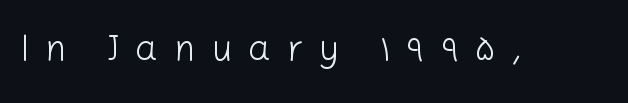
Q: Is the text bold? A: No.
Q: Is the text italic (slanted)? A: No, it is upright.
Q: Is the typeface a serif or a sans-serif typeface? A: Sans-serif.
Q: Is the text underlined? A: No.
Q: Is the spacing between letters normal or unusually wide? A: Unusually wide.
Q: Width (condensed, normal, or wide)? A: Normal.
Q: Stroke contrast? A: Low.
Q: x-height? A: Medium.
Q: Monospaced? A: No.
